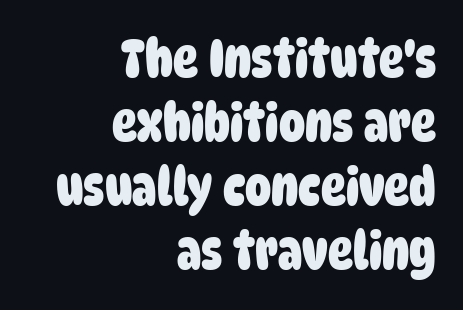
The letters sit at their default tracking, neither squeezed nor spread. Students, this is bold: see how much ink each stroke carries. The letters carry no serifs — their stems end cleanly without finishing strokes. The ragged edge is on the left, which tells us the setting is flush right.
